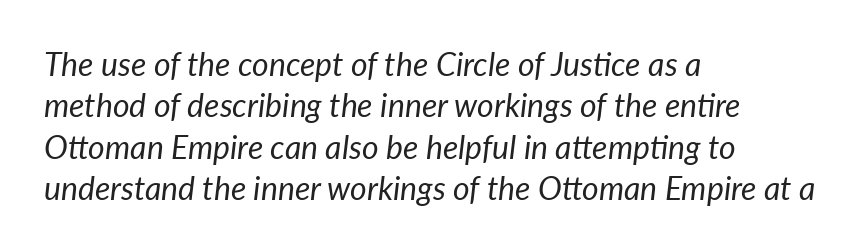
The image shows 32 px regular-weight type, italic (leaning right); set left-aligned, normal line spacing (1.29x), normal letter spacing, not underlined; low stroke contrast and a medium x-height.
